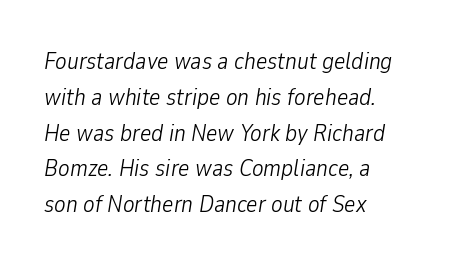
{"italic": "yes", "lean": "right", "slant_degrees": 9, "bold": "no", "underline": "no", "align": "left", "line_spacing": "normal", "line_spacing_ratio": 1.49, "letter_spacing": "normal", "letter_spacing_em": 0.0, "glyph_px": 24}
